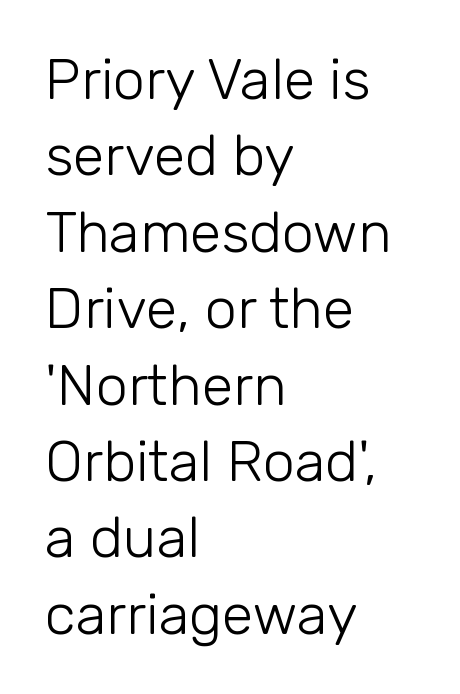
Q: Is the text bold? A: No.
Q: Is the text italic (slanted)? A: No, it is upright.
Q: Is the typeface a serif or a sans-serif typeface? A: Sans-serif.
Q: Is the text underlined? A: No.
Q: How is the paragraph aligned? A: Left-aligned.
Q: Is the spacing between letters normal or unusually wide? A: Normal.
Q: Is the spacing between lines tight, normal or loose? A: Normal.
Q: Width (condensed, normal, or wide)? A: Normal.
Q: Stroke contrast? A: Low.
Q: x-height? A: Medium.
Q: Monospaced? A: No.
